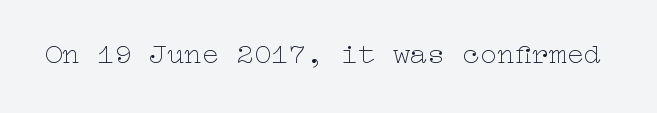
The image shows 29 px thin, wide type, upright; set normal letter spacing, not underlined; low stroke contrast and a medium x-height.
